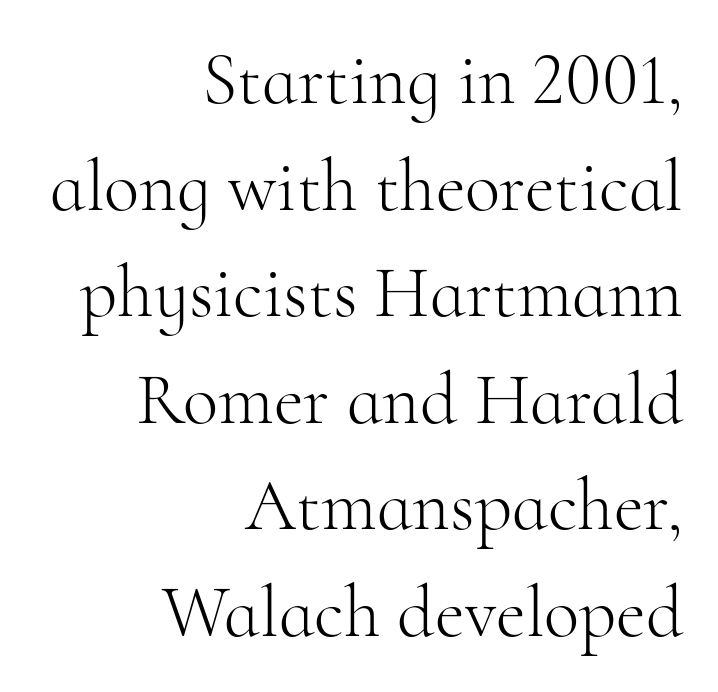
{"serif": "yes", "italic": "no", "bold": "no", "weight": "light", "width": "normal", "stroke_contrast": "high", "x_height": "small", "monospaced": "no", "underline": "no", "align": "right", "line_spacing": "normal", "line_spacing_ratio": 1.46, "letter_spacing": "normal", "letter_spacing_em": 0.0, "glyph_px": 73}
